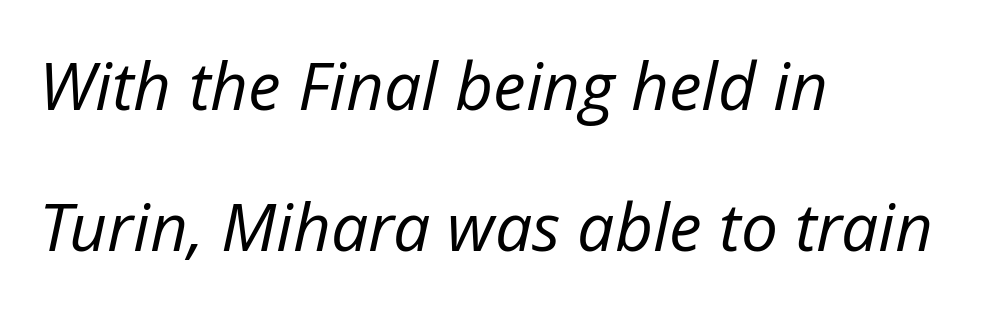
The whole block is typeset with a tilt. The glyphs are unaccompanied by any horizontal stroke below them. Nothing unusual about the tracking: characters are spaced as the font intends. The letters advance in unequal steps, a hallmark of proportional type.
